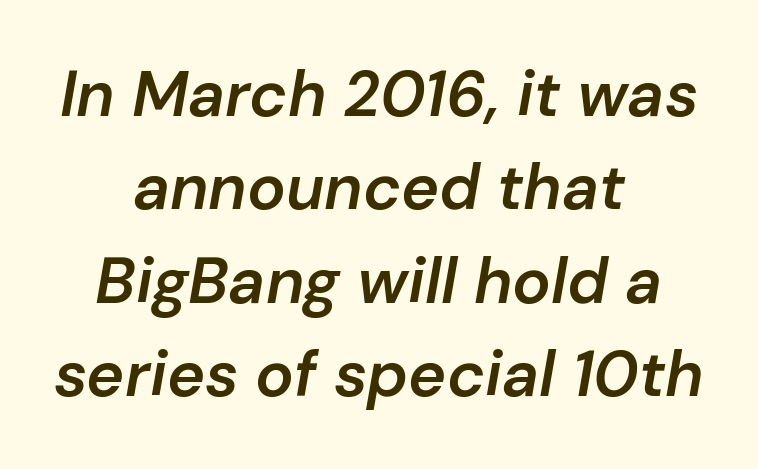
Characters are canted at an angle relative to the baseline's perpendicular. Typeset on center — no edge is straight. The space beneath each line is pristine and unruled. Note the varied advance widths — an 'i' is clearly narrower than an 'm'.
